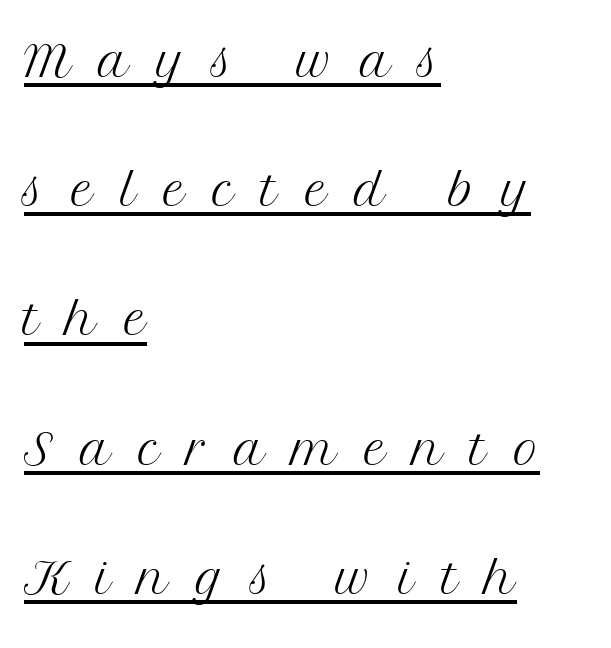
Loosely led — the rows are spread out. Does the copy run flush right? No — it runs flush left. Letter spacing: wide.
